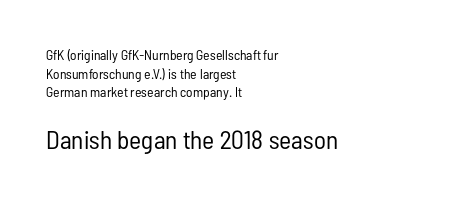
Unbolded letterforms with no extra heft. Is there any slant? The stems are plumb. Quick note: underline off. Where is the straight margin? On the left. Typesetter's note — lower block bumped up in size, upper block left smaller. The passage shown has conventional tracking throughout.
